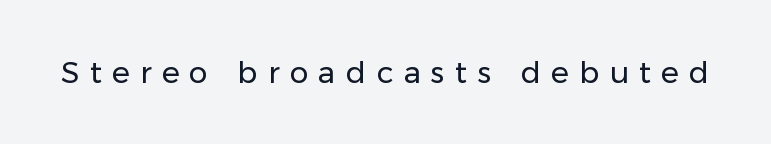
Each letter's strokes conclude bluntly, with no projecting serifs. Caption: face not bold, strokes unweighted. Does extra space separate the letters? Yes, quite a lot of it. This is roman type, the default non-slanted kind. Any mark beneath the type? The region is blank.
